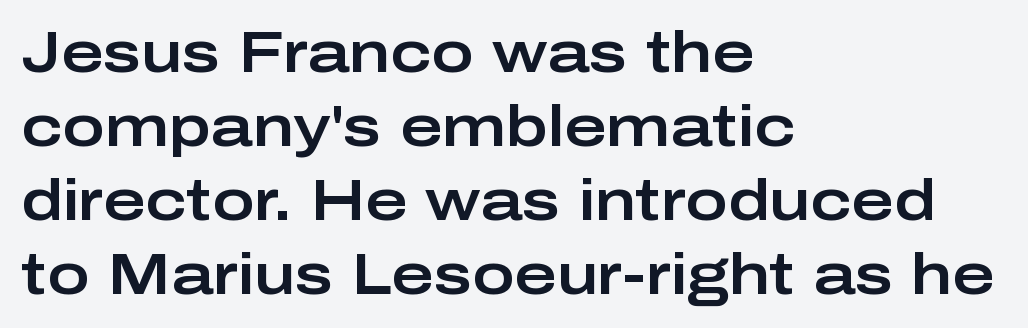
The strip under each line holds only bare page. Do the characters align in a grid? No, the font is proportional. This rendering uses left alignment, leaving the right contour irregular. Ordinary non-slanted type is in use. A sans-serif font was chosen for this passage.
